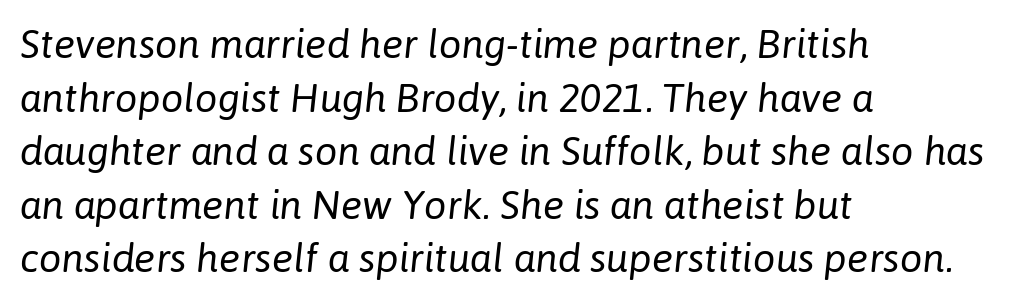
{"italic": "yes", "lean": "right", "slant_degrees": 6, "bold": "no", "weight": "regular", "width": "normal", "stroke_contrast": "low", "x_height": "medium", "monospaced": "no", "underline": "no", "align": "left", "line_spacing": "normal", "line_spacing_ratio": 1.34, "letter_spacing": "normal", "letter_spacing_em": 0.0, "glyph_px": 40}
